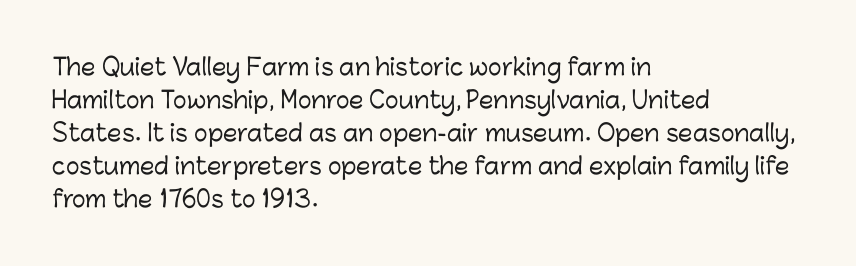
{"italic": "no", "underline": "no", "align": "left", "line_spacing": "normal", "line_spacing_ratio": 1.44, "letter_spacing": "normal", "letter_spacing_em": 0.0, "glyph_px": 23}
